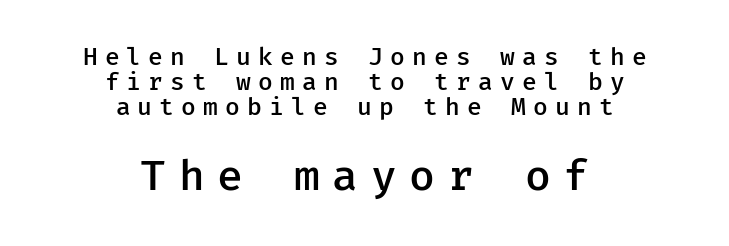
Q: Is the text bold? A: Semi-bold.
Q: Is the text italic (slanted)? A: No, it is upright.
Q: Is the typeface a serif or a sans-serif typeface? A: Sans-serif.
Q: Is the text underlined? A: No.
Q: How is the paragraph aligned? A: Centered.
Q: Is the spacing between letters normal or unusually wide? A: Unusually wide.
Q: Is the spacing between lines tight, normal or loose? A: Tight.
Q: Which block of text is set in a larger size, the first (top) or the second (bottom)? A: The second (bottom) one.
Q: Width (condensed, normal, or wide)? A: Normal.
Q: Stroke contrast? A: Low.
Q: x-height? A: Medium.
Q: Monospaced? A: Yes.
